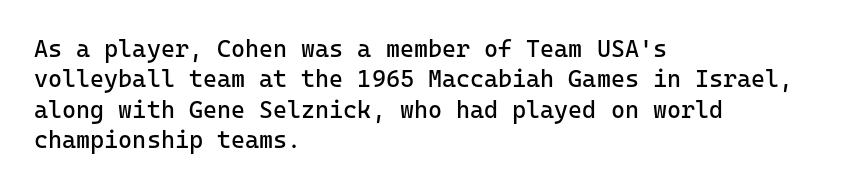
{"italic": "no", "bold": "no", "underline": "no", "align": "left", "line_spacing": "normal", "line_spacing_ratio": 1.27, "letter_spacing": "normal", "letter_spacing_em": 0.0, "glyph_px": 24}
